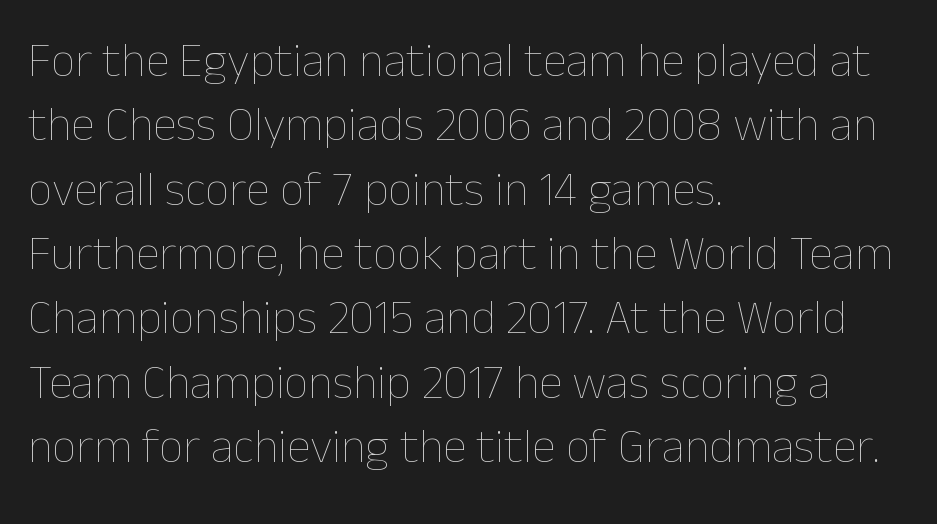
Q: Is the text bold? A: No.
Q: Is the text italic (slanted)? A: No, it is upright.
Q: Is the text underlined? A: No.
Q: How is the paragraph aligned? A: Left-aligned.
Q: Is the spacing between letters normal or unusually wide? A: Normal.
Q: Is the spacing between lines tight, normal or loose? A: Normal.
Q: Width (condensed, normal, or wide)? A: Normal.
Q: Stroke contrast? A: Low.
Q: x-height? A: Medium.
Q: Monospaced? A: No.
